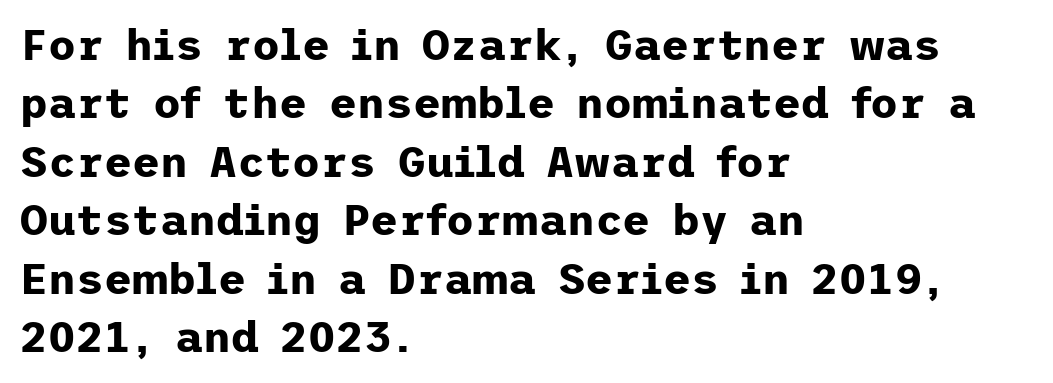
Font category for this specimen: sans-serif. Decoration check: the copy has no underline. Each glyph is drawn with heavy, bold strokes. Compared with typical paragraphs, the rows here are spaced about the same. The rag falls on the right side of this text block. Italic: no, the glyphs are upright roman.
